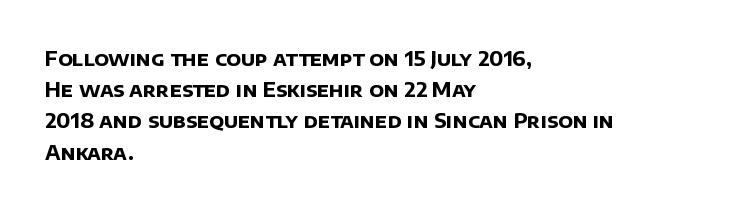
{"bold": "yes", "underline": "no", "align": "left", "line_spacing": "normal", "line_spacing_ratio": 1.56, "letter_spacing": "normal", "letter_spacing_em": 0.0, "glyph_px": 20}
